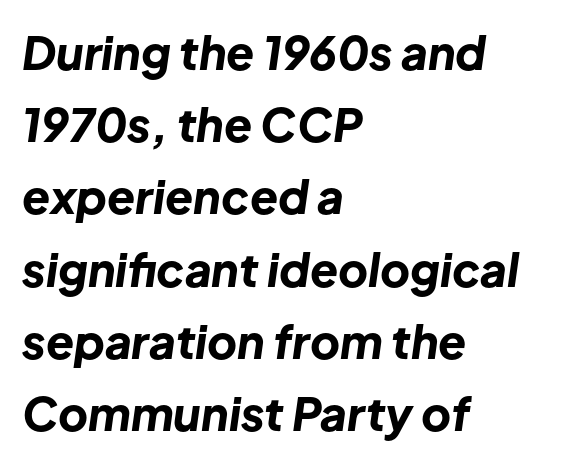
A bare baseline throughout the passage. Notice how the stems are inclined rather than vertical — that's the hallmark of italics. On the weight axis this lands at bold, roughly 700. This block has exactly the height ordinary leading produces. Inter-character spacing is left at the font's built-in metrics. Is the block centered? No — it sits flush against the left margin.
